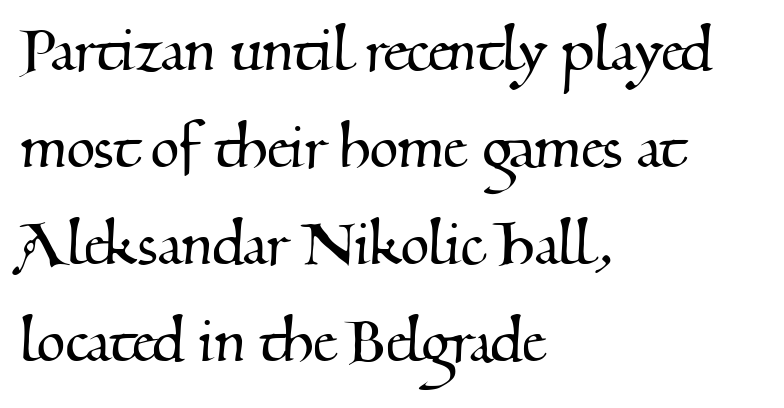
The image shows 74 px serif type; set left-aligned, normal line spacing (1.31x), normal letter spacing, not underlined; medium stroke contrast and a small x-height.
